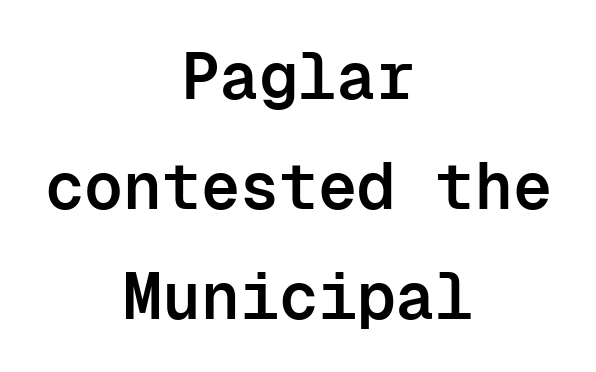
Posture: vertical. Bold? Not quite — semibold, heavier than regular but stopping short. Check under the words: just untouched page. Look at the tracking — it's just the regular setting, nothing added. Reading down the block, each line starts at a different indent, mirrored at its end.
